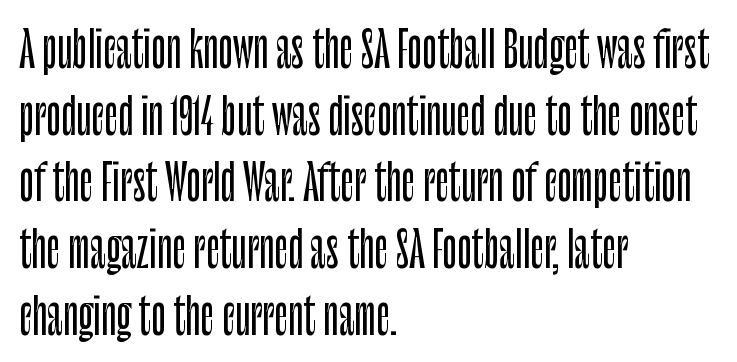
Quick note: not italic, upright. Leading matches the norm, producing a regular column. Think of a printed novel: that variable character pitch is what you see here. Nothing sits at the stroke ends, so this counts as sans-serif. The passage shown is not underscored anywhere. Every row of glyphs begins at an identical x-position on the left.
